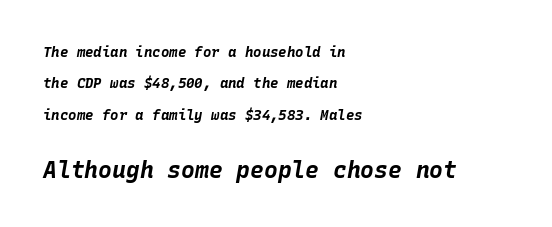
Block two is the big one; block one sits smaller above it. Between one letter and the next there's only the usual sliver of space. Does the weight exceed regular? Yes, all the way to bold. The leading is generous, giving the passage an open texture.
